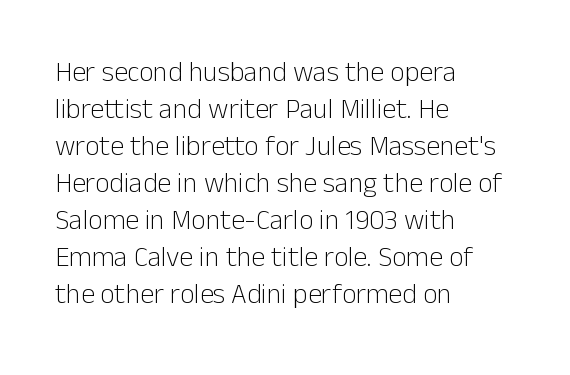
Q: Is the text bold? A: No.
Q: Is the text italic (slanted)? A: No, it is upright.
Q: Is the typeface a serif or a sans-serif typeface? A: Sans-serif.
Q: Is the text underlined? A: No.
Q: How is the paragraph aligned? A: Left-aligned.
Q: Is the spacing between letters normal or unusually wide? A: Normal.
Q: Is the spacing between lines tight, normal or loose? A: Normal.
Q: Width (condensed, normal, or wide)? A: Normal.
Q: Stroke contrast? A: Low.
Q: x-height? A: Medium.
Q: Monospaced? A: No.
